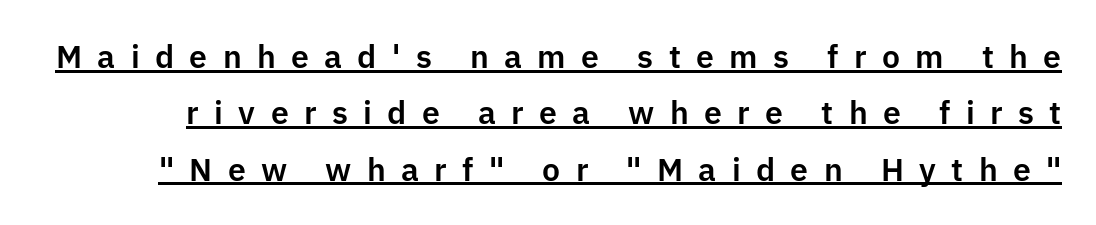
{"serif": "no", "italic": "no", "width": "normal", "stroke_contrast": "low", "x_height": "medium", "monospaced": "no", "underline": "yes", "line_spacing_ratio": 1.76, "letter_spacing": "wide", "letter_spacing_em": 0.48, "glyph_px": 32}
